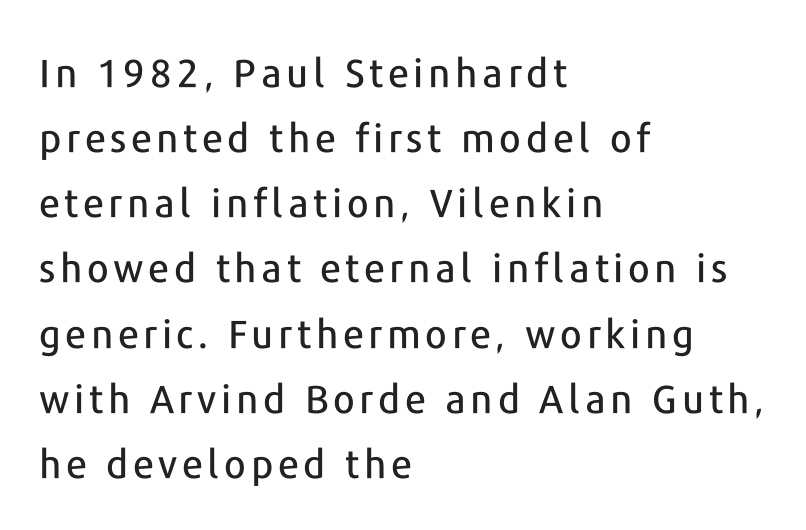
Q: Is the text italic (slanted)? A: No, it is upright.
Q: Is the typeface a serif or a sans-serif typeface? A: Sans-serif.
Q: Is the text underlined? A: No.
Q: How is the paragraph aligned? A: Left-aligned.
Q: Is the spacing between lines tight, normal or loose? A: Normal.
Q: Width (condensed, normal, or wide)? A: Normal.
Q: Stroke contrast? A: Low.
Q: x-height? A: Medium.
Q: Monospaced? A: No.
